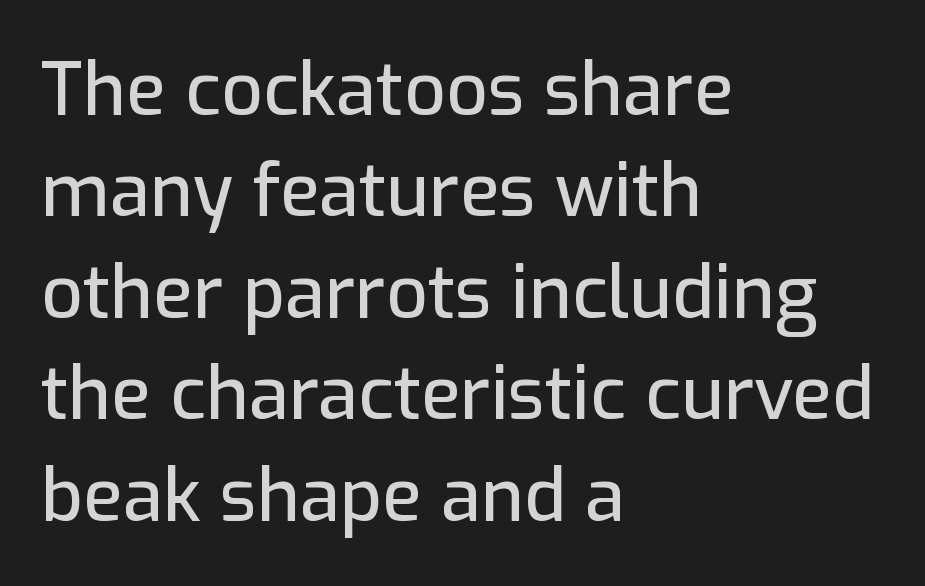
{"serif": "no", "italic": "no", "width": "normal", "stroke_contrast": "low", "x_height": "medium", "monospaced": "no", "underline": "no", "align": "left", "line_spacing": "normal", "line_spacing_ratio": 1.39, "letter_spacing": "normal", "letter_spacing_em": 0.0, "glyph_px": 73}
